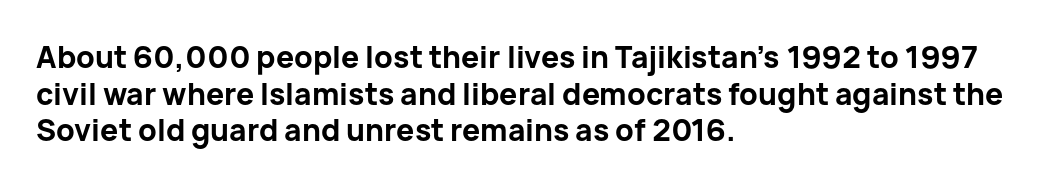
Varying glyph widths throughout — classic text-font behaviour. A classic flush-left, rag-right setting is used for this passage. You could call the tracking neutral — neither tight nor loose. The passage shown is not underscored anywhere.
